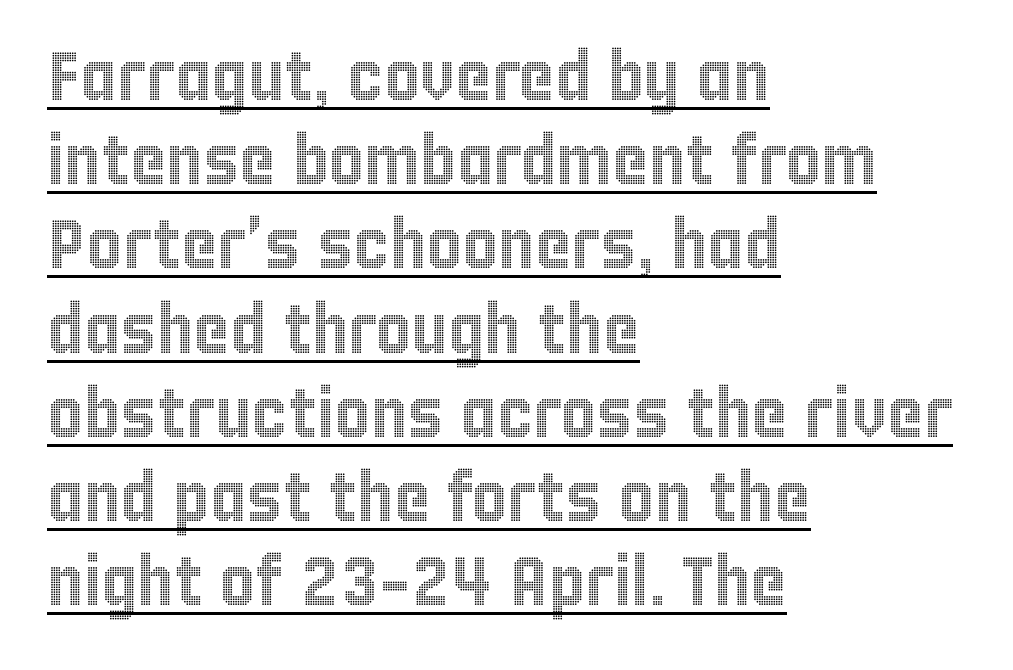
{"italic": "no", "width": "condensed", "x_height": "large", "monospaced": "no", "underline": "yes", "align": "left", "line_spacing_ratio": 1.22, "letter_spacing": "normal", "letter_spacing_em": 0.0, "glyph_px": 69}
